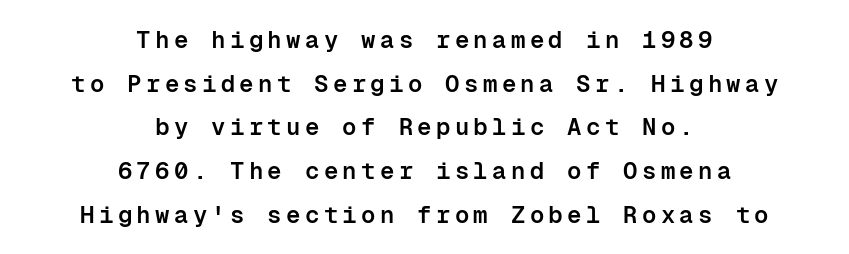
{"italic": "no", "bold": "semi", "underline": "no", "align": "center", "line_spacing_ratio": 1.82, "glyph_px": 24}
